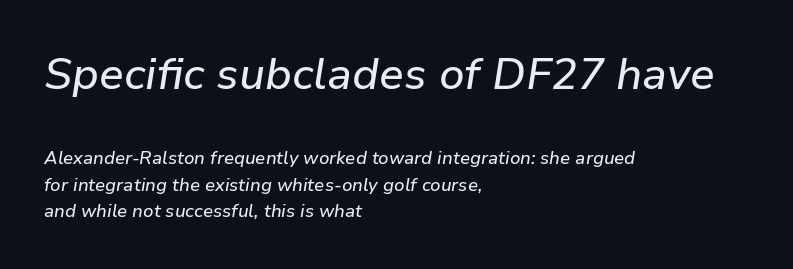
{"italic": "yes", "lean": "right", "slant_degrees": 9, "width": "normal", "stroke_contrast": "low", "x_height": "medium", "monospaced": "no", "underline": "no", "align": "left", "line_spacing": "normal", "line_spacing_ratio": 1.49, "letter_spacing": "normal", "letter_spacing_em": 0.0, "larger_block": "first", "size_ratio": 2.44, "glyph_px": 44}
